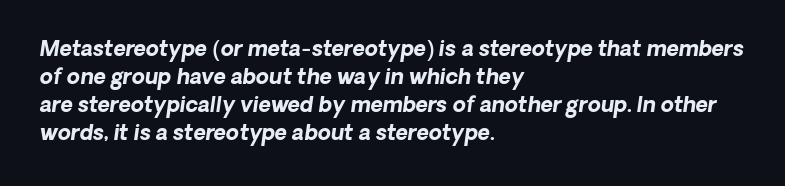
{"italic": "yes", "lean": "right", "slant_degrees": 8, "bold": "yes", "underline": "no", "align": "left", "line_spacing": "normal", "line_spacing_ratio": 1.33, "letter_spacing": "normal", "letter_spacing_em": 0.0, "glyph_px": 21}
